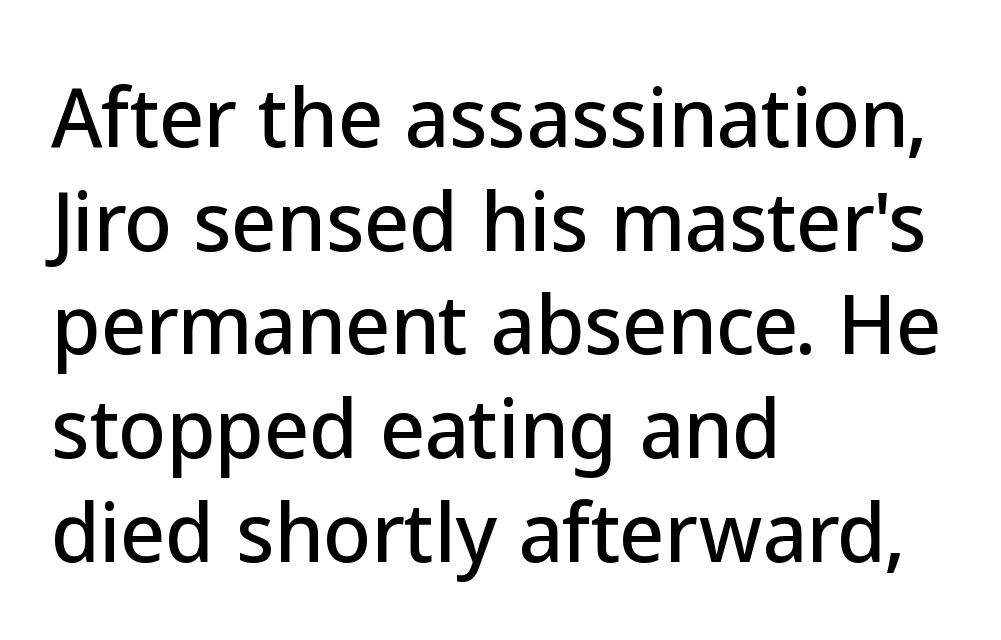
Q: Is the text italic (slanted)? A: No, it is upright.
Q: Is the typeface a serif or a sans-serif typeface? A: Sans-serif.
Q: Is the text underlined? A: No.
Q: How is the paragraph aligned? A: Left-aligned.
Q: Is the spacing between letters normal or unusually wide? A: Normal.
Q: Is the spacing between lines tight, normal or loose? A: Normal.
Q: Width (condensed, normal, or wide)? A: Normal.
Q: Stroke contrast? A: Low.
Q: x-height? A: Medium.
Q: Monospaced? A: No.
